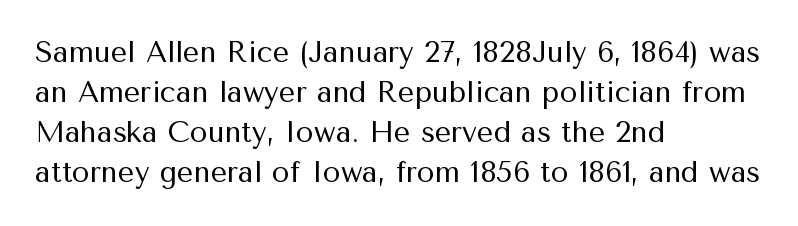
These lines sit exactly where default settings would place them. Stems here are at most as thick as an everyday book face. Varying glyph widths throughout — classic text-font behaviour. Has an underline been added? It has not. The rendering keeps characters at their native spacing. To sum up the face: it is a sans, with no serifs.
